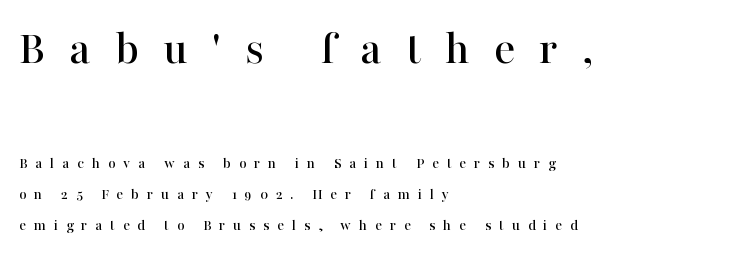
Q: Is the text italic (slanted)? A: No, it is upright.
Q: Is the typeface a serif or a sans-serif typeface? A: Serif.
Q: Is the text underlined? A: No.
Q: How is the paragraph aligned? A: Left-aligned.
Q: Is the spacing between letters normal or unusually wide? A: Unusually wide.
Q: Is the spacing between lines tight, normal or loose? A: Loose.
Q: Which block of text is set in a larger size, the first (top) or the second (bottom)? A: The first (top) one.
Q: Width (condensed, normal, or wide)? A: Normal.
Q: Stroke contrast? A: High.
Q: x-height? A: Medium.
Q: Monospaced? A: No.
